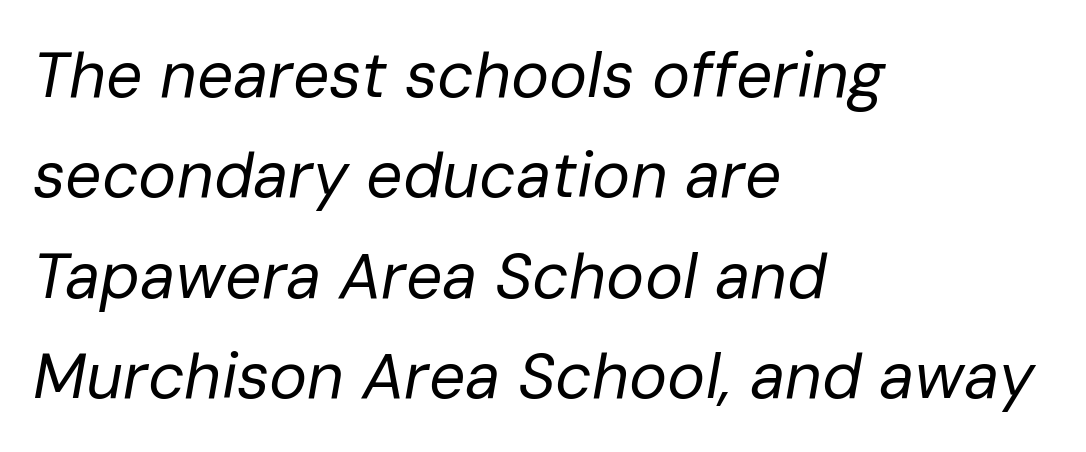
{"italic": "yes", "lean": "right", "slant_degrees": 10, "bold": "no", "weight": "regular", "width": "normal", "stroke_contrast": "low", "x_height": "medium", "monospaced": "no", "underline": "no", "align": "left", "line_spacing": "normal", "line_spacing_ratio": 1.57, "letter_spacing": "normal", "letter_spacing_em": 0.0, "glyph_px": 64}
